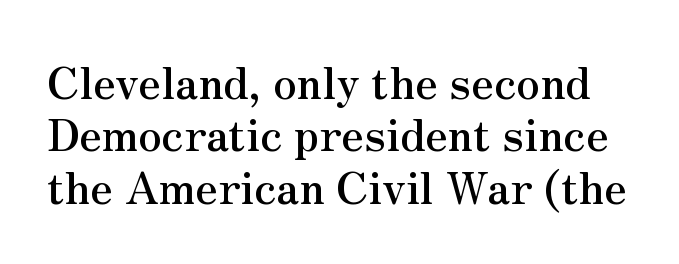
{"serif": "yes", "italic": "no", "width": "normal", "stroke_contrast": "medium", "x_height": "small", "monospaced": "no", "underline": "no", "line_spacing_ratio": 1.19, "letter_spacing": "normal", "letter_spacing_em": 0.0, "glyph_px": 44}
